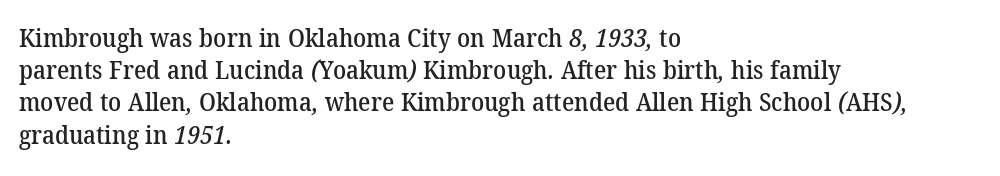
{"underline": "no", "align": "left", "line_spacing_ratio": 1.24, "letter_spacing": "normal", "letter_spacing_em": 0.0, "glyph_px": 26}
